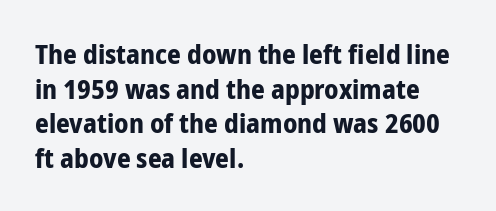
Compared with typical body copy, the letter spacing here is the same. The setting favours the left margin, as ordinary paragraphs usually do. Heft: maximum for text — a bold. Beneath every word, the page is bare. Successive baselines arrive at the customary interval. These lines were composed using upright roman letters.
